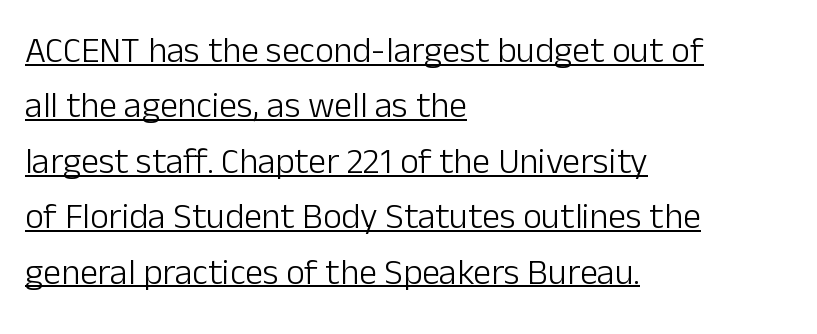
The image shows 36 px light sans-serif type, upright; set left-aligned, normal line spacing (1.54x), normal letter spacing, underlined; low stroke contrast and a medium x-height.
